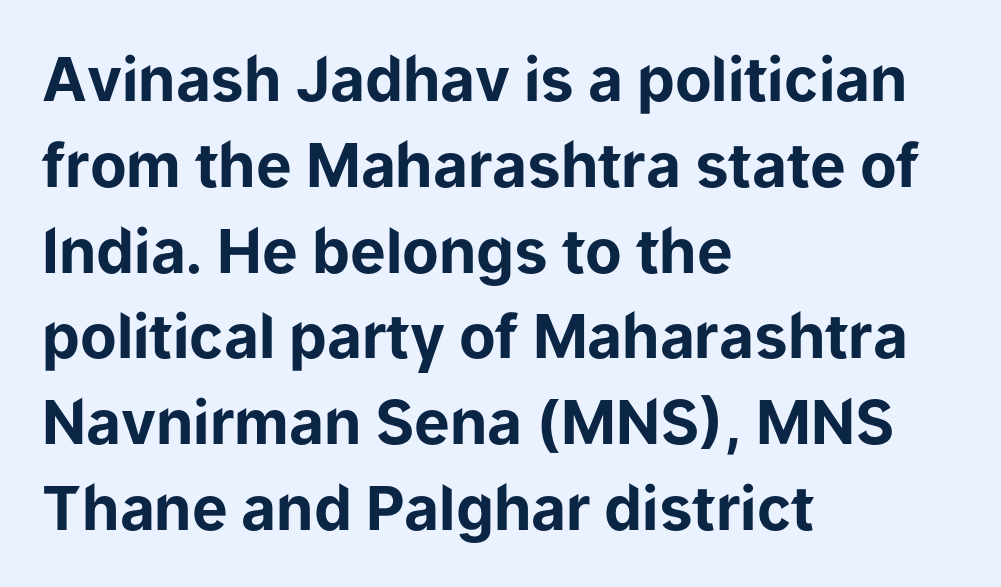
Q: Is the text bold? A: Yes.
Q: Is the text italic (slanted)? A: No, it is upright.
Q: Is the typeface a serif or a sans-serif typeface? A: Sans-serif.
Q: Is the text underlined? A: No.
Q: How is the paragraph aligned? A: Left-aligned.
Q: Is the spacing between letters normal or unusually wide? A: Normal.
Q: Is the spacing between lines tight, normal or loose? A: Normal.
Q: Width (condensed, normal, or wide)? A: Normal.
Q: Stroke contrast? A: Low.
Q: x-height? A: Medium.
Q: Monospaced? A: No.
